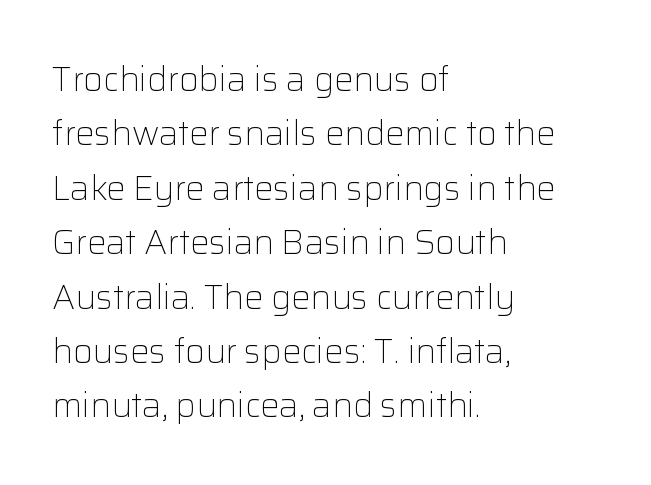
Quick note: underline off. You could not count columns in this text — the font is proportionally spaced. In terms of leading, this rendering sits right in the middle. Observe the ordinary spacing: letters are neighbours, not strangers. The type sits square on the baseline with zero lean.
